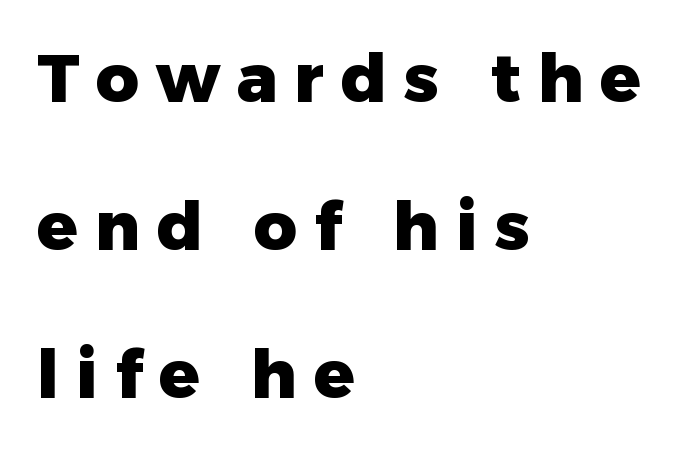
Plenty of ink on the page — the face is bold. Note the varied advance widths — an 'i' is clearly narrower than an 'm'. Font category for this specimen: sans-serif. Line beginnings align vertically; line endings do not. Does extra space separate the letters? Yes, quite a lot of it. Posture: upright roman.
